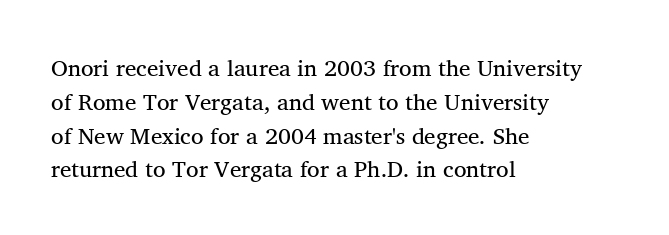
The image shows 23 px text type, upright; set left-aligned, normal line spacing (1.47x), normal letter spacing, not underlined.
